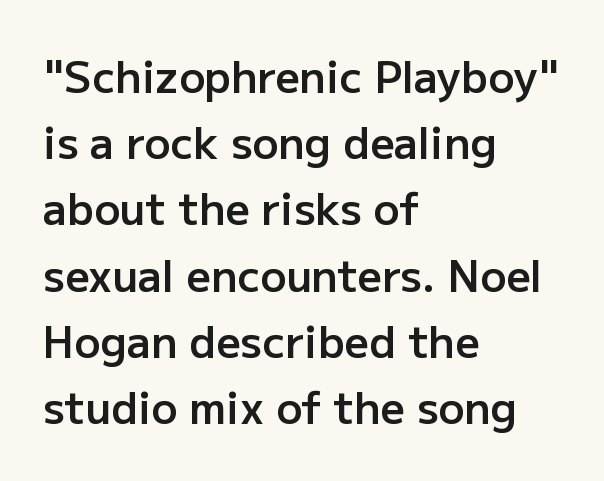
The image shows 43 px semibold sans-serif type, upright; set left-aligned, normal line spacing (1.54x), normal letter spacing, not underlined; low stroke contrast and a medium x-height.
